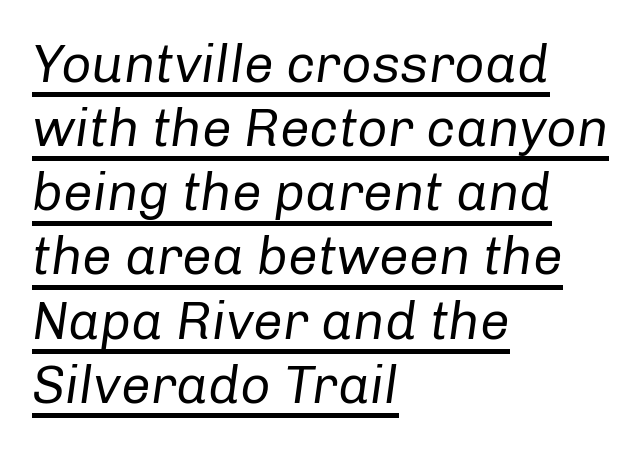
The image shows 53 px regular-weight type, italic (leaning right); set left-aligned, line spacing 1.21x, normal letter spacing, underlined; low stroke contrast and a medium x-height.
